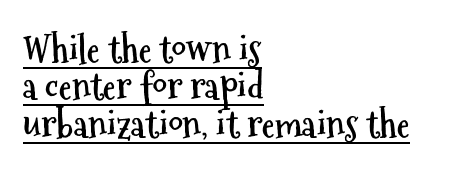
Q: Is the text bold? A: Yes.
Q: Is the text italic (slanted)? A: No, it is upright.
Q: Is the typeface a serif or a sans-serif typeface? A: Sans-serif.
Q: Is the text underlined? A: Yes.
Q: How is the paragraph aligned? A: Left-aligned.
Q: Is the spacing between letters normal or unusually wide? A: Normal.
Q: Is the spacing between lines tight, normal or loose? A: Tight.
Q: Width (condensed, normal, or wide)? A: Condensed.
Q: Stroke contrast? A: Medium.
Q: x-height? A: Medium.
Q: Monospaced? A: No.
